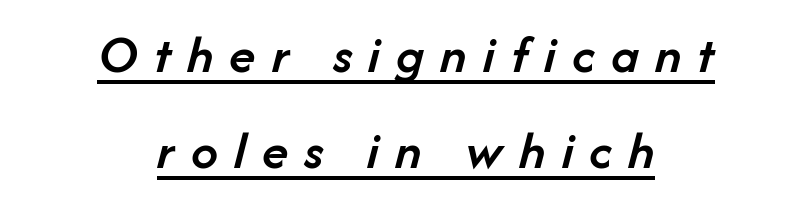
Q: Is the text bold? A: Semi-bold.
Q: Is the text italic (slanted)? A: Yes, it leans right by about 14 degrees.
Q: Is the text underlined? A: Yes.
Q: How is the paragraph aligned? A: Centered.
Q: Is the spacing between letters normal or unusually wide? A: Unusually wide.
Q: Width (condensed, normal, or wide)? A: Normal.
Q: Stroke contrast? A: Low.
Q: x-height? A: Medium.
Q: Monospaced? A: No.
